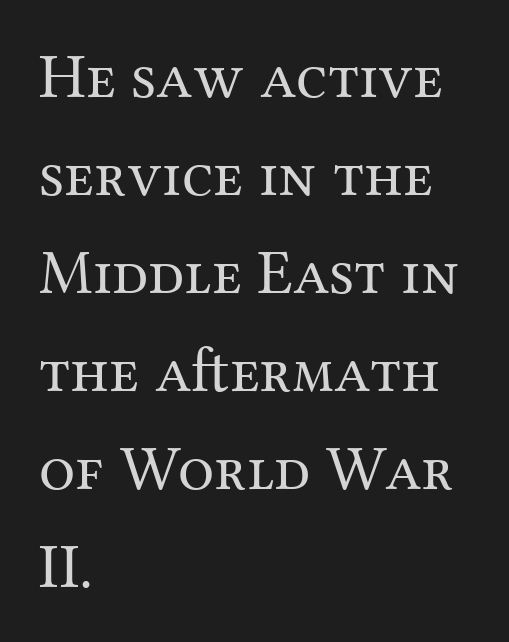
{"serif": "yes", "italic": "no", "bold": "no", "weight": "regular", "width": "normal", "stroke_contrast": "medium", "x_height": "medium", "monospaced": "no", "underline": "no", "align": "left", "line_spacing": "normal", "line_spacing_ratio": 1.53, "letter_spacing": "normal", "letter_spacing_em": 0.0, "glyph_px": 64}
